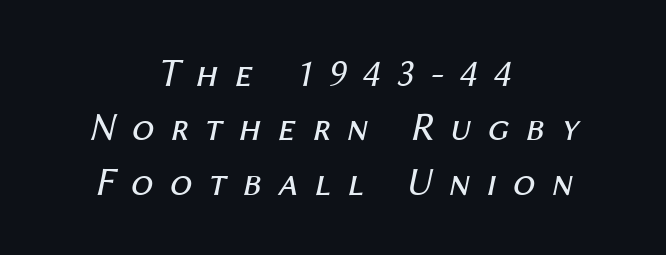
The lettering tilts uniformly, giving the passage an italic look. Loose tracking; the words dissolve into strings of separated letters. Which margin do the lines hug? Neither — every line sits in the middle. Character widths vary here, with narrow letters taking less room than wide ones.
